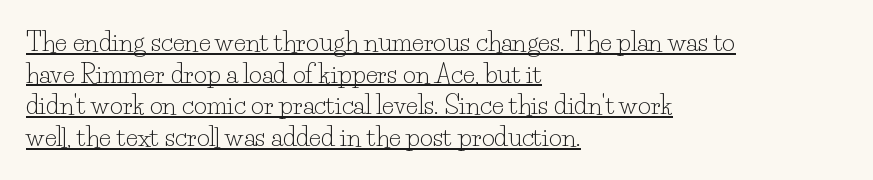
The image shows 25 px text type, upright; set left-aligned, normal line spacing (1.27x), normal letter spacing, underlined.
